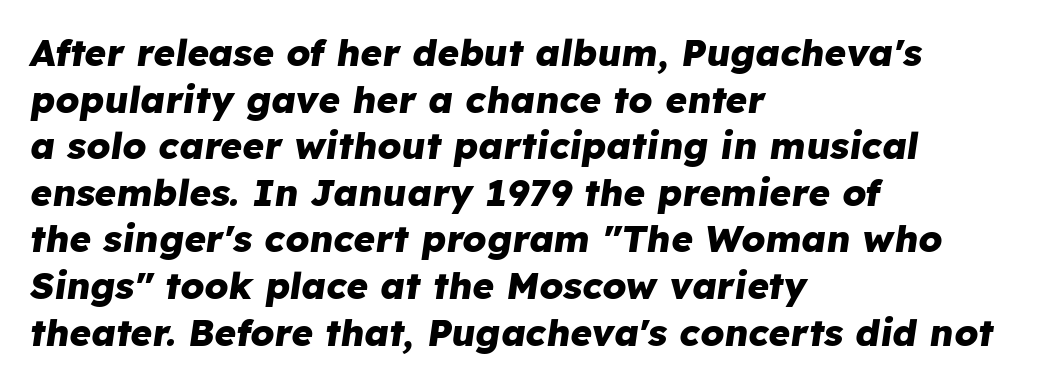
Q: Is the text bold? A: Yes.
Q: Is the text italic (slanted)? A: Yes, it leans right by about 8 degrees.
Q: Is the text underlined? A: No.
Q: How is the paragraph aligned? A: Left-aligned.
Q: Is the spacing between letters normal or unusually wide? A: Normal.
Q: Is the spacing between lines tight, normal or loose? A: Normal.
Q: Width (condensed, normal, or wide)? A: Normal.
Q: Stroke contrast? A: Low.
Q: x-height? A: Medium.
Q: Monospaced? A: No.
